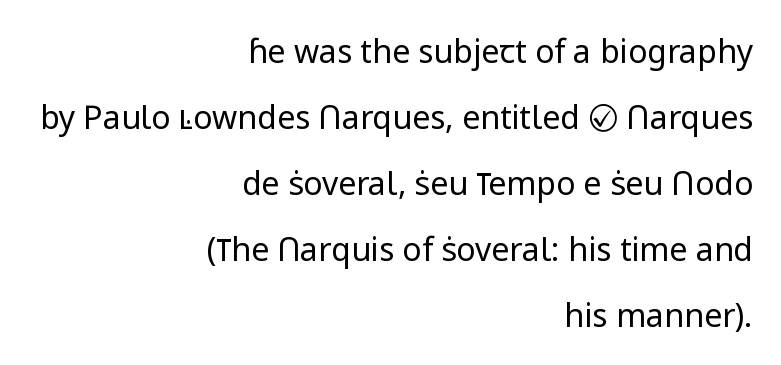
The image shows 32 px regular-weight sans-serif type, upright; set right-aligned, loose line spacing (2.06x), normal letter spacing, not underlined; low stroke contrast and a medium x-height.
